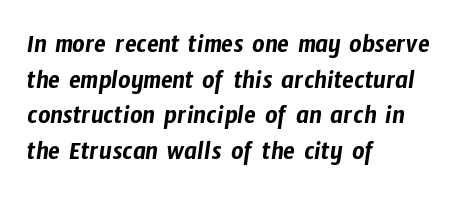
Q: Is the text underlined? A: No.
Q: How is the paragraph aligned? A: Left-aligned.
Q: Is the spacing between letters normal or unusually wide? A: Normal.
Q: Is the spacing between lines tight, normal or loose? A: Normal.
